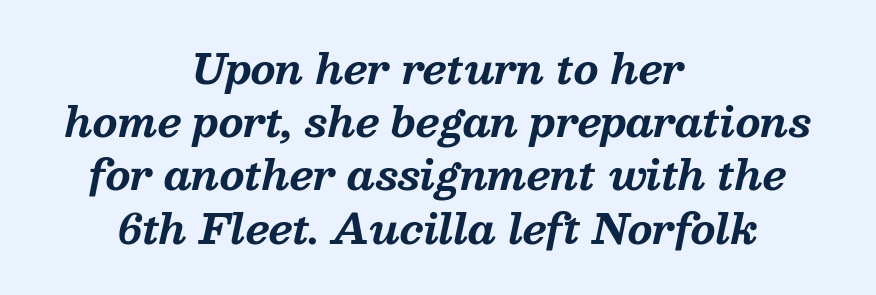
In terms of letterform style, serifs are clearly present. Honestly, there is no underline to notice here at all. The lettering tilts uniformly, giving the passage an italic look. The letterforms sit shoulder to shoulder at normal distance. Horizontal alignment here is central, giving a formal, balanced look.
